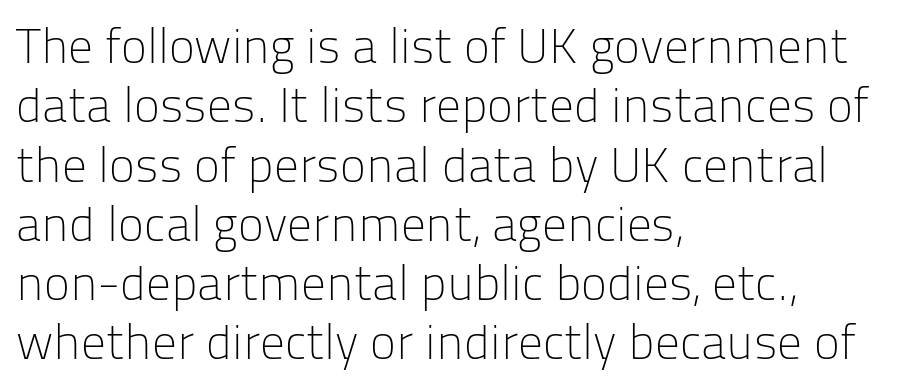
Ordinary non-slanted type is in use. Stroke terminals: plain, sans-serif. All the whitespace from short lines collects on the right. Spacing between characters is what you'd get straight out of the box.
